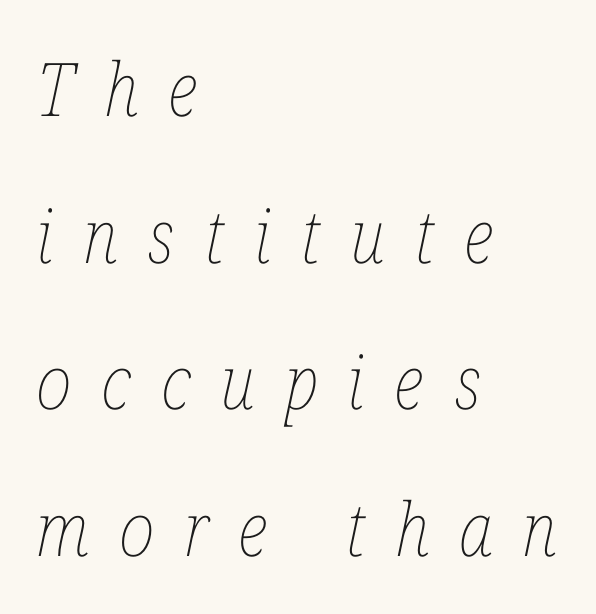
What's the leading like? Stretched, with rows far apart. The space beneath each line is pristine and unruled. Each letter keeps its own natural width here, so spacing adapts to shape. The font's italic variant was chosen for this text. The font sits on the lighter half of the weight spectrum, regular included.
